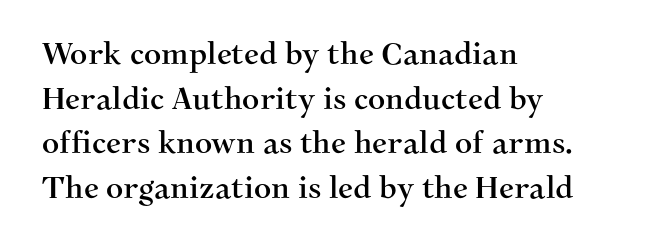
The image shows 30 px serif type, upright; set left-aligned, normal line spacing (1.49x), normal letter spacing, not underlined; medium stroke contrast and a medium x-height.
